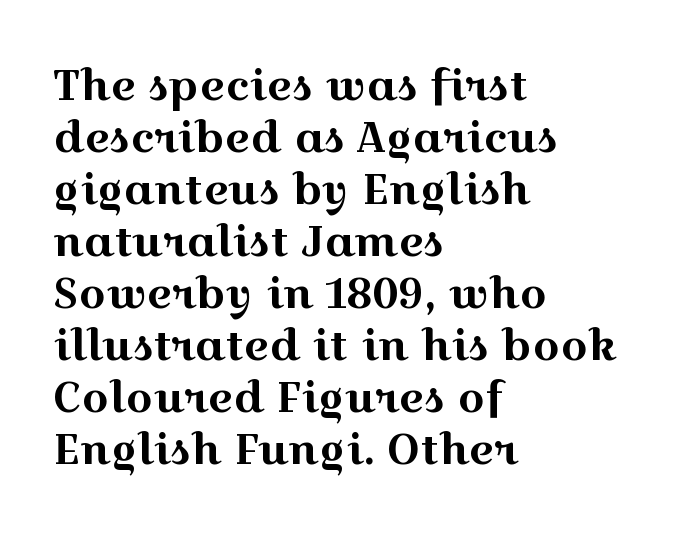
{"serif": "yes", "italic": "no", "width": "wide", "x_height": "medium", "monospaced": "no", "underline": "no", "align": "left", "line_spacing_ratio": 1.21, "letter_spacing": "normal", "letter_spacing_em": 0.0, "glyph_px": 43}
